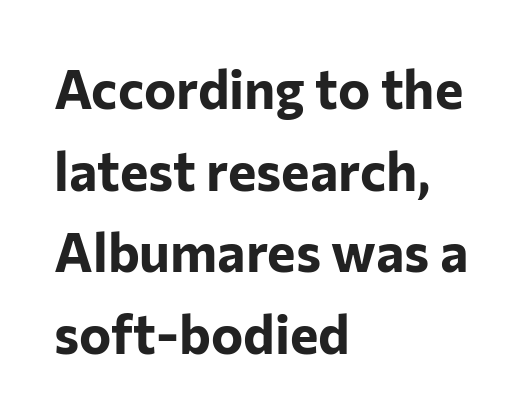
The image shows 54 px bold sans-serif type, upright; set left-aligned, normal line spacing (1.51x), normal letter spacing, not underlined; low stroke contrast and a medium x-height.
